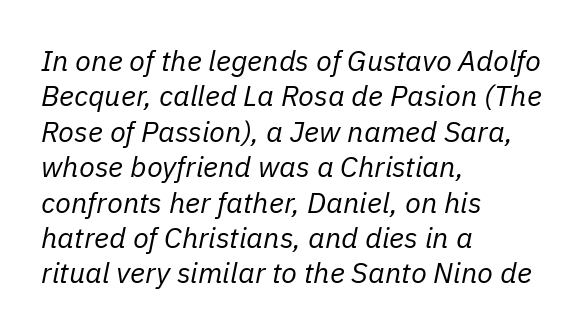
The image shows 29 px regular-weight type, italic (leaning right); set left-aligned, line spacing 1.22x, normal letter spacing, not underlined; low stroke contrast and a medium x-height.
